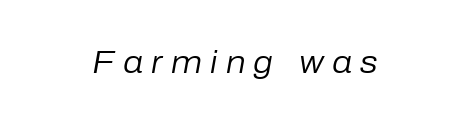
{"italic": "yes", "lean": "right", "slant_degrees": 10, "bold": "no", "weight": "regular", "width": "normal", "stroke_contrast": "low", "x_height": "medium", "monospaced": "no", "underline": "no", "align": "center", "letter_spacing": "wide", "letter_spacing_em": 0.26, "glyph_px": 32}
